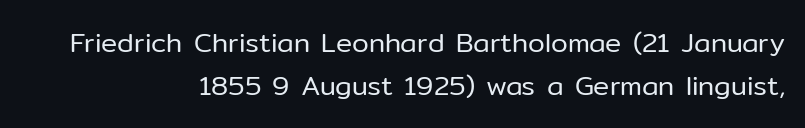
{"italic": "no", "bold": "no", "underline": "no", "align": "right", "line_spacing": "normal", "line_spacing_ratio": 1.6, "letter_spacing": "normal", "letter_spacing_em": 0.0, "glyph_px": 27}
